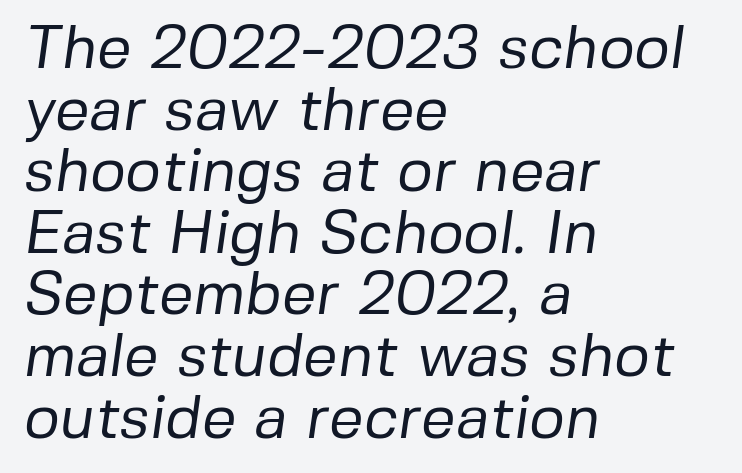
A typesetter would call this proportional, since set widths differ per character. Nope, no serifs anywhere on these letters. Notice how the passage keeps a crisp vertical edge on the left only. These lines huddle together more closely than default settings would place them. Default kerning and tracking; the words read as compact shapes.
